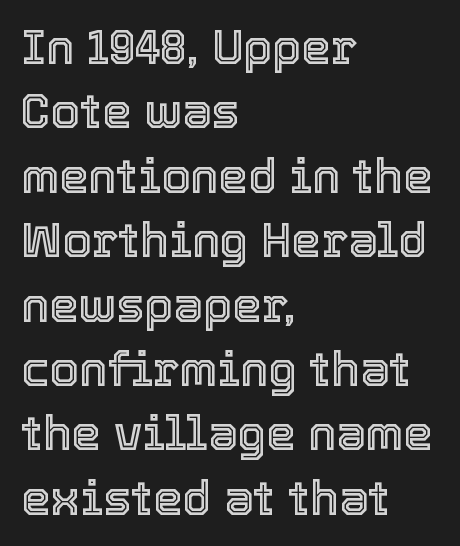
{"italic": "no", "width": "normal", "x_height": "medium", "monospaced": "no", "underline": "no", "align": "left", "line_spacing": "normal", "line_spacing_ratio": 1.37, "letter_spacing": "normal", "letter_spacing_em": 0.0, "glyph_px": 47}
